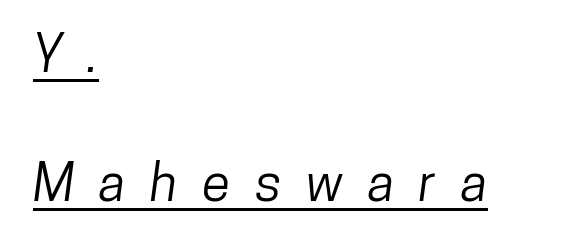
{"serif": "no", "width": "condensed", "stroke_contrast": "low", "x_height": "medium", "monospaced": "no", "underline": "yes", "align": "left", "line_spacing": "loose", "line_spacing_ratio": 2.48, "letter_spacing": "wide", "letter_spacing_em": 0.47, "glyph_px": 52}
